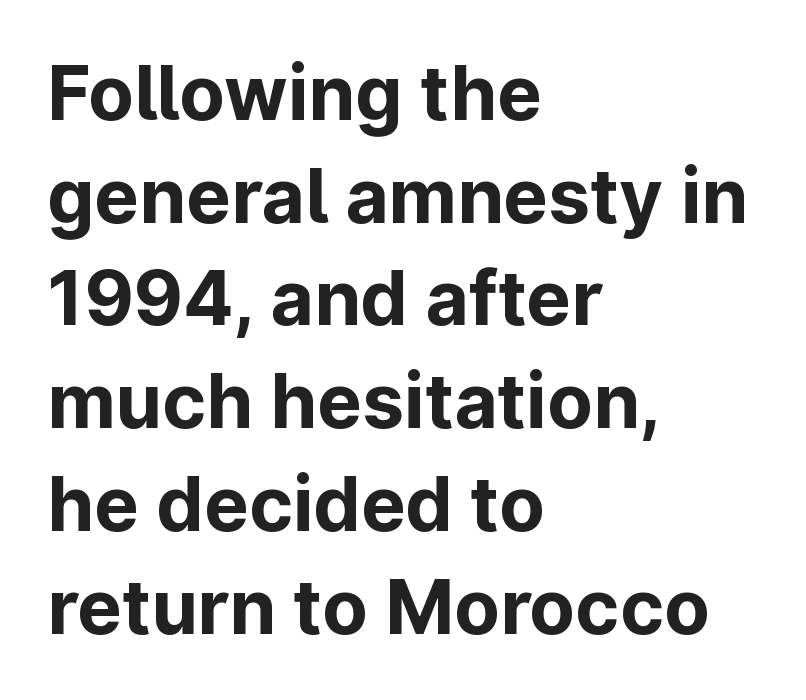
Q: Is the text bold? A: Yes.
Q: Is the text italic (slanted)? A: No, it is upright.
Q: Is the typeface a serif or a sans-serif typeface? A: Sans-serif.
Q: Is the text underlined? A: No.
Q: How is the paragraph aligned? A: Left-aligned.
Q: Is the spacing between letters normal or unusually wide? A: Normal.
Q: Is the spacing between lines tight, normal or loose? A: Normal.
Q: Width (condensed, normal, or wide)? A: Normal.
Q: Stroke contrast? A: Low.
Q: x-height? A: Medium.
Q: Monospaced? A: No.
